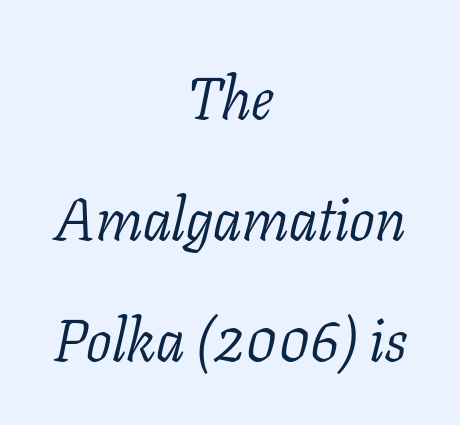
{"serif": "yes", "italic": "yes", "lean": "right", "slant_degrees": 11, "bold": "no", "weight": "light", "width": "normal", "stroke_contrast": "low", "x_height": "medium", "monospaced": "no", "underline": "no", "align": "center", "line_spacing": "loose", "line_spacing_ratio": 2.02, "letter_spacing": "normal", "letter_spacing_em": 0.0, "glyph_px": 60}
